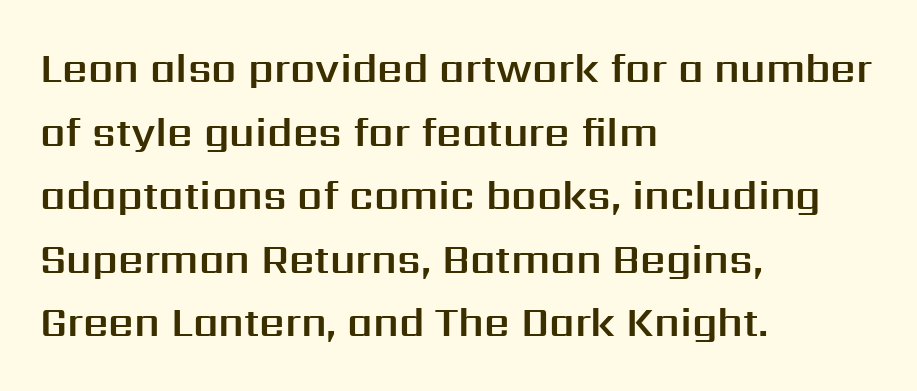
{"serif": "no", "italic": "no", "width": "normal", "stroke_contrast": "medium", "x_height": "medium", "monospaced": "no", "underline": "no", "align": "left", "line_spacing": "normal", "line_spacing_ratio": 1.59, "letter_spacing": "normal", "letter_spacing_em": 0.0, "glyph_px": 40}
